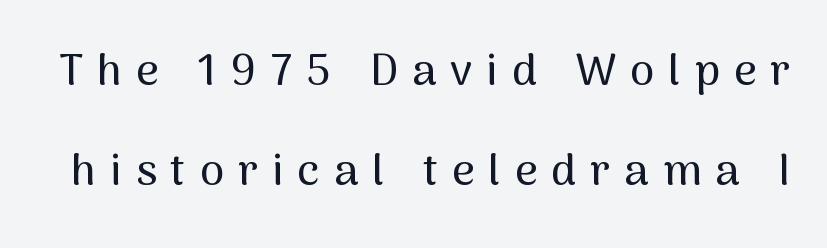
{"serif": "no", "italic": "no", "width": "normal", "stroke_contrast": "medium", "x_height": "medium", "monospaced": "no", "underline": "no", "line_spacing": "loose", "line_spacing_ratio": 2.28, "letter_spacing": "wide", "letter_spacing_em": 0.32, "glyph_px": 44}
